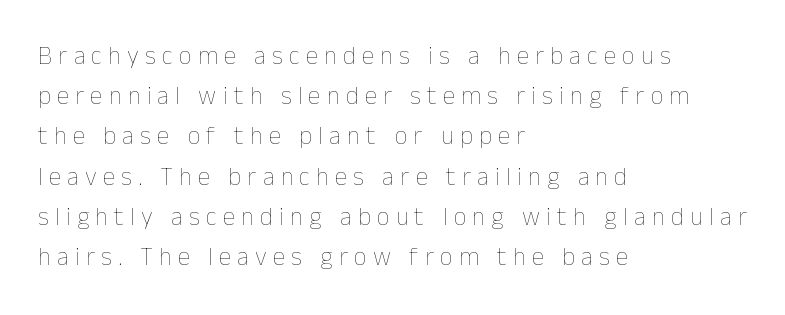
Q: Is the text bold? A: No.
Q: Is the text italic (slanted)? A: No, it is upright.
Q: Is the text underlined? A: No.
Q: How is the paragraph aligned? A: Left-aligned.
Q: Is the spacing between letters normal or unusually wide? A: Unusually wide.
Q: Is the spacing between lines tight, normal or loose? A: Normal.
